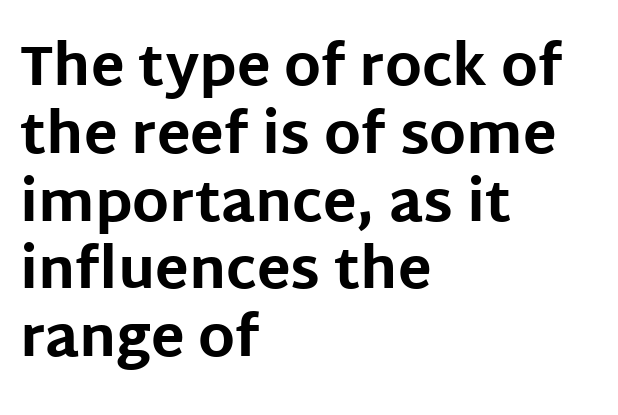
Q: Is the text bold? A: Yes.
Q: Is the text italic (slanted)? A: No, it is upright.
Q: Is the typeface a serif or a sans-serif typeface? A: Sans-serif.
Q: Is the text underlined? A: No.
Q: How is the paragraph aligned? A: Left-aligned.
Q: Is the spacing between letters normal or unusually wide? A: Normal.
Q: Width (condensed, normal, or wide)? A: Normal.
Q: Stroke contrast? A: Low.
Q: x-height? A: Large.
Q: Monospaced? A: No.
